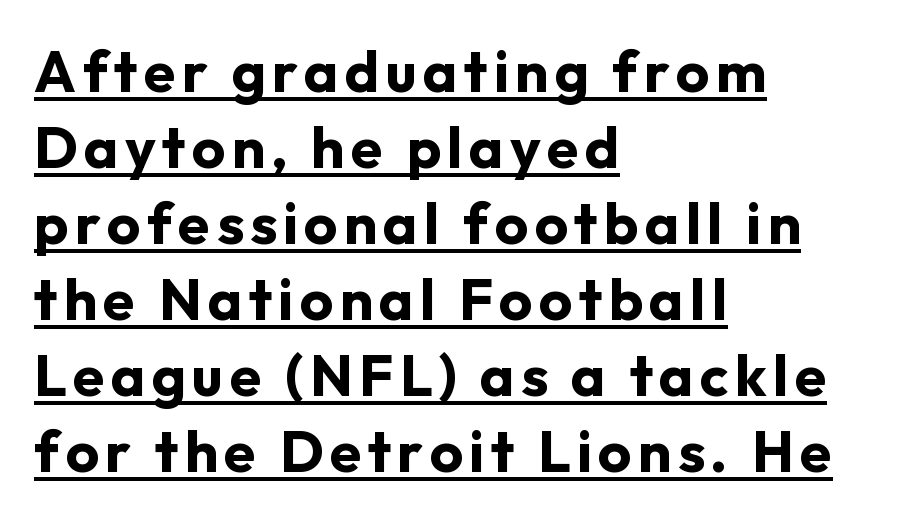
{"serif": "no", "italic": "no", "bold": "yes", "weight": "bold", "width": "normal", "stroke_contrast": "low", "x_height": "medium", "monospaced": "no", "underline": "yes", "align": "left", "line_spacing": "normal", "line_spacing_ratio": 1.31, "glyph_px": 58}
